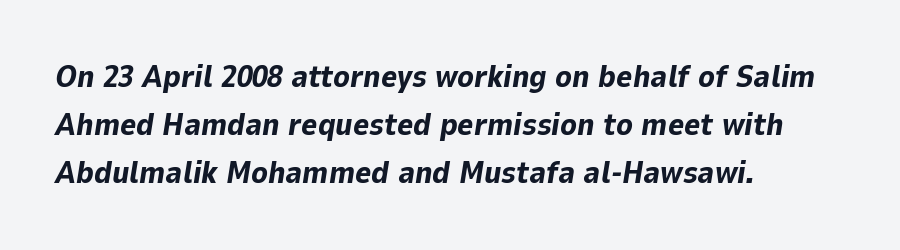
{"italic": "yes", "lean": "right", "slant_degrees": 9, "bold": "yes", "weight": "bold", "width": "normal", "stroke_contrast": "low", "x_height": "medium", "monospaced": "no", "underline": "no", "align": "left", "line_spacing": "normal", "line_spacing_ratio": 1.55, "letter_spacing": "normal", "letter_spacing_em": 0.0, "glyph_px": 31}
